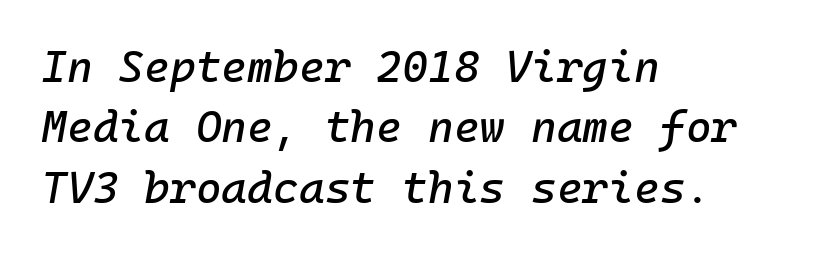
The image shows 44 px text type, italic (leaning right); set left-aligned, normal line spacing (1.37x), normal letter spacing, not underlined; low stroke contrast and a medium x-height.
